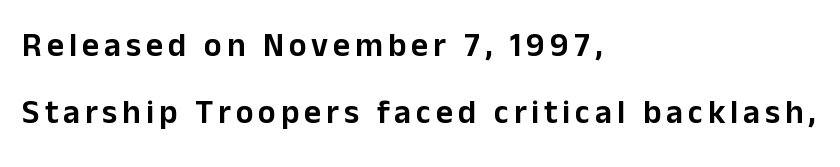
The image shows 33 px sans-serif type, upright; set left-aligned, loose line spacing (2.02x), not underlined; low stroke contrast and a medium x-height.
